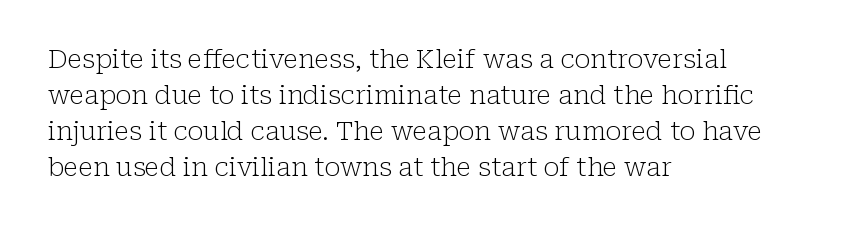
The characters are drawn with everyday or finer stroke widths. Line beginnings align vertically; line endings do not. Rule under the text: the space is simply empty. Words appear dense and cohesive because spacing is normal. Whoever set this chose a conventional vertical rhythm. Rendered with straight, roman letterforms.
